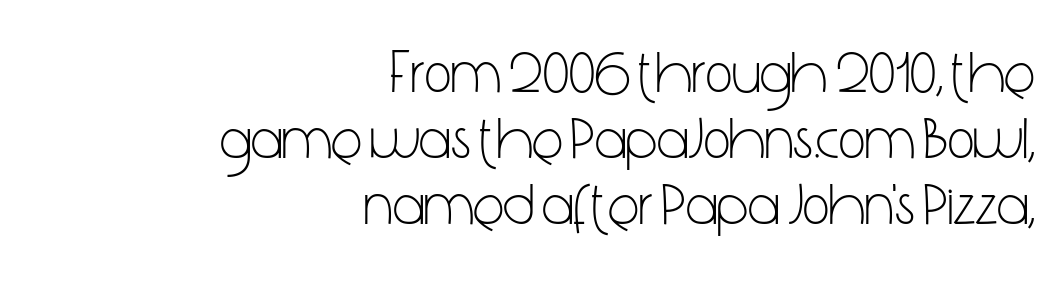
{"serif": "no", "italic": "no", "bold": "no", "weight": "light", "width": "condensed", "stroke_contrast": "low", "x_height": "medium", "monospaced": "no", "underline": "no", "align": "right", "line_spacing": "tight", "line_spacing_ratio": 1.14, "letter_spacing": "normal", "letter_spacing_em": 0.0, "glyph_px": 58}
